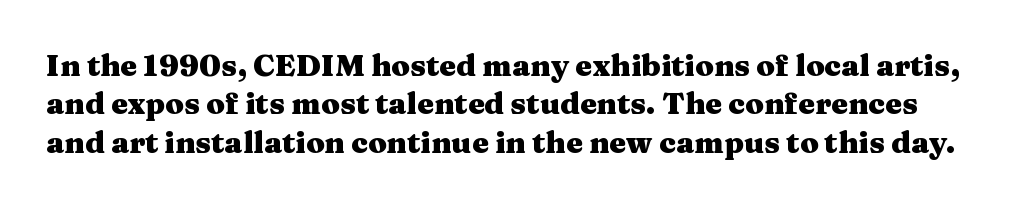
Q: Is the text bold? A: Yes.
Q: Is the text italic (slanted)? A: No, it is upright.
Q: Is the typeface a serif or a sans-serif typeface? A: Serif.
Q: Is the text underlined? A: No.
Q: Is the spacing between letters normal or unusually wide? A: Normal.
Q: Is the spacing between lines tight, normal or loose? A: Normal.
Q: Width (condensed, normal, or wide)? A: Wide.
Q: Stroke contrast? A: Medium.
Q: x-height? A: Medium.
Q: Monospaced? A: No.
